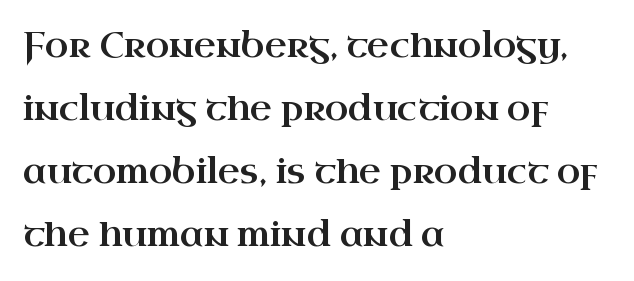
The typography opts for an upright posture over an oblique one. Character widths vary here, with narrow letters taking less room than wide ones. The letters sit at their default tracking, neither squeezed nor spread. Any mark beneath the type? The region is blank.
